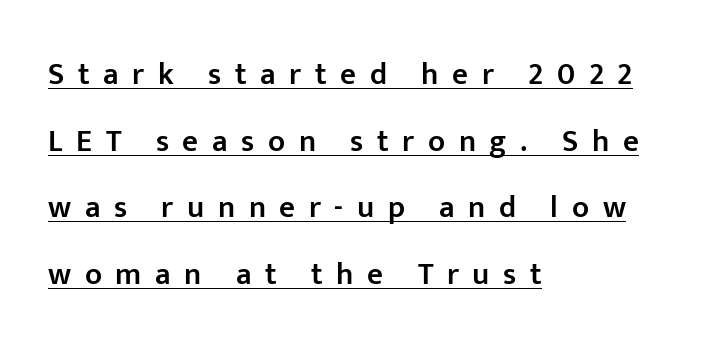
Q: Is the text bold? A: Semi-bold.
Q: Is the text italic (slanted)? A: No, it is upright.
Q: Is the typeface a serif or a sans-serif typeface? A: Sans-serif.
Q: Is the text underlined? A: Yes.
Q: How is the paragraph aligned? A: Left-aligned.
Q: Is the spacing between letters normal or unusually wide? A: Unusually wide.
Q: Is the spacing between lines tight, normal or loose? A: Loose.
Q: Width (condensed, normal, or wide)? A: Normal.
Q: Stroke contrast? A: Low.
Q: x-height? A: Medium.
Q: Monospaced? A: No.
